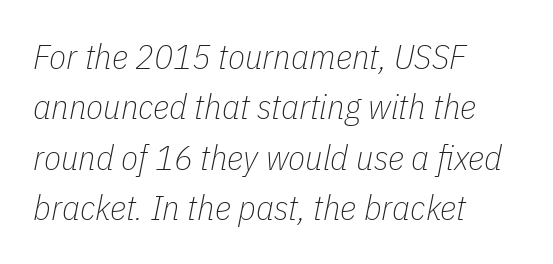
{"italic": "yes", "lean": "right", "slant_degrees": 11, "bold": "no", "weight": "thin", "width": "condensed", "stroke_contrast": "low", "x_height": "medium", "monospaced": "no", "underline": "no", "align": "left", "line_spacing": "normal", "line_spacing_ratio": 1.44, "letter_spacing": "normal", "letter_spacing_em": 0.0, "glyph_px": 35}
